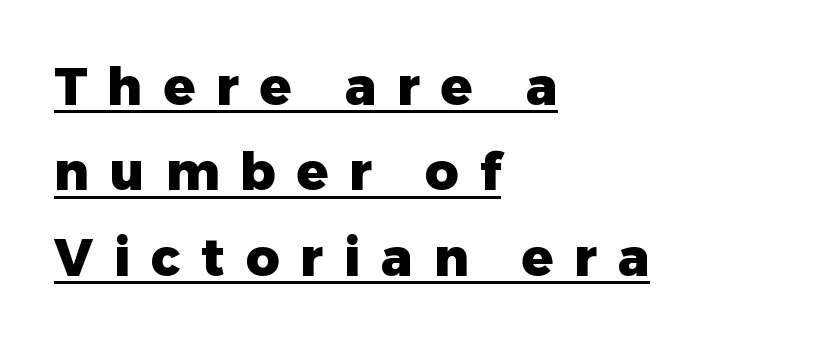
The image shows 52 px heavy sans-serif type, upright; set left-aligned, normal line spacing (1.64x), unusually wide letter spacing (+0.4 em), underlined; low stroke contrast and a medium x-height.
